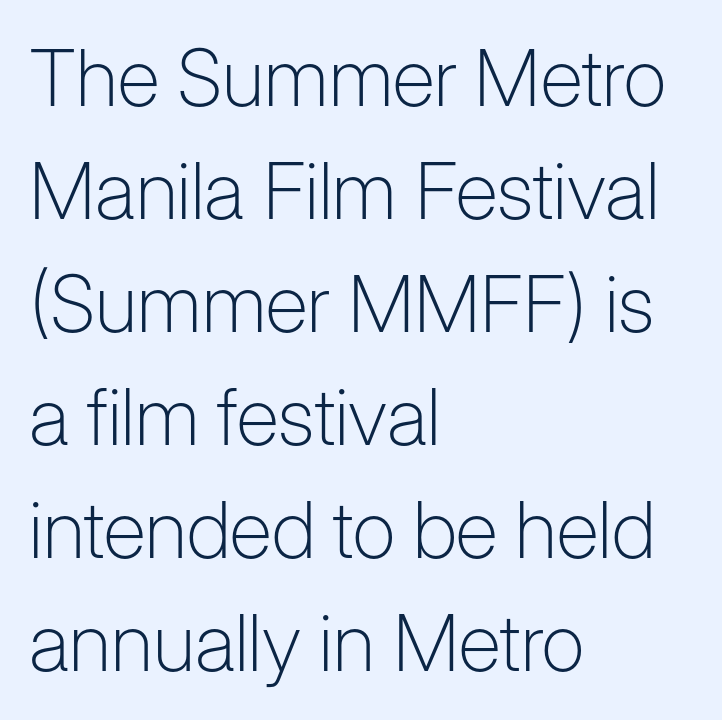
{"serif": "no", "italic": "no", "bold": "no", "weight": "light", "width": "normal", "stroke_contrast": "low", "x_height": "medium", "monospaced": "no", "underline": "no", "align": "left", "line_spacing": "normal", "line_spacing_ratio": 1.43, "letter_spacing": "normal", "letter_spacing_em": 0.0, "glyph_px": 79}
